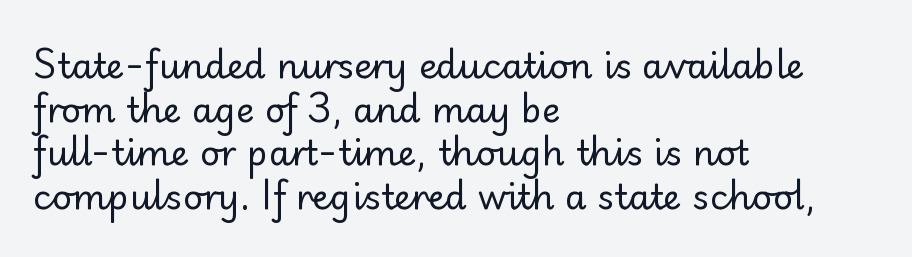
{"serif": "no", "italic": "no", "bold": "no", "weight": "regular", "width": "normal", "stroke_contrast": "low", "x_height": "small", "monospaced": "no", "underline": "no", "align": "left", "line_spacing": "normal", "line_spacing_ratio": 1.25, "letter_spacing": "normal", "letter_spacing_em": 0.0, "glyph_px": 35}
